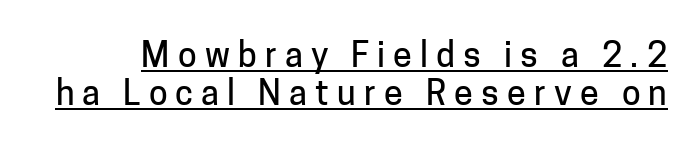
{"serif": "no", "italic": "no", "width": "normal", "stroke_contrast": "low", "x_height": "medium", "monospaced": "no", "underline": "yes", "line_spacing": "tight", "line_spacing_ratio": 1.11, "letter_spacing": "wide", "letter_spacing_em": 0.24, "glyph_px": 34}
